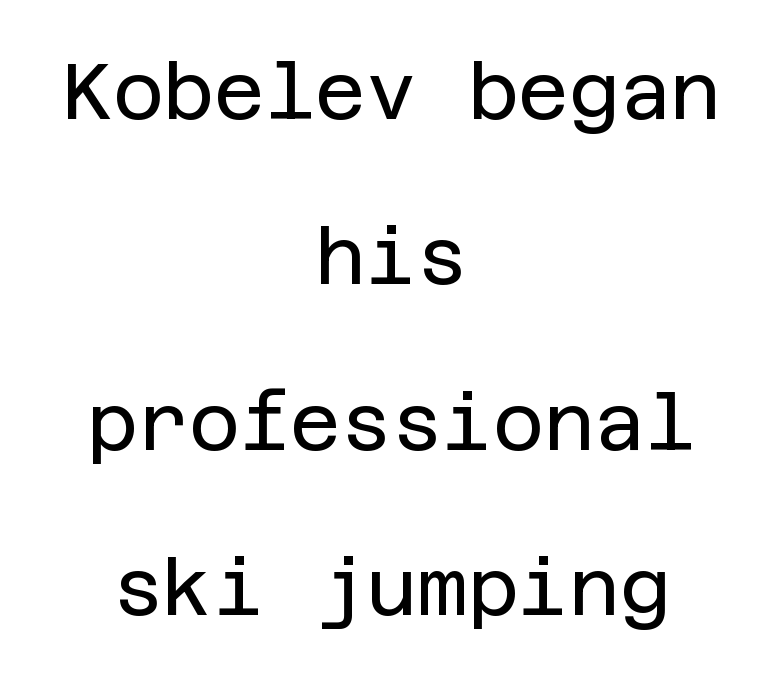
What stands out about the letter spacing? Nothing — it is the standard amount. Airy leading. The lettering stays uniformly vertical, giving the passage a roman look. Leftover space on each line is divided equally before and after the words. Weight: not bold — regular or lighter.
